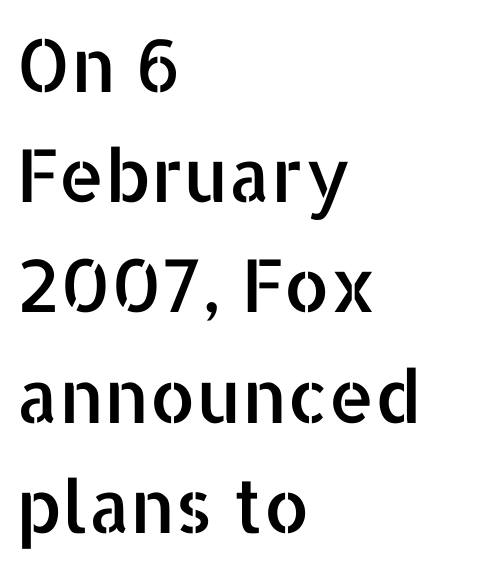
The image shows 73 px sans-serif type, upright; set left-aligned, normal line spacing (1.51x), normal letter spacing, not underlined; low stroke contrast and a medium x-height.
